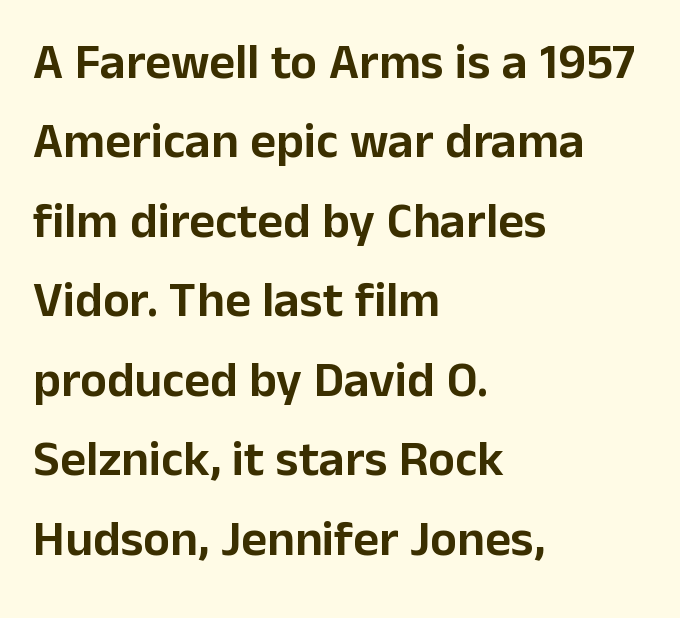
The image shows 50 px sans-serif type, upright; set left-aligned, normal line spacing (1.59x), normal letter spacing, not underlined; low stroke contrast and a medium x-height.
